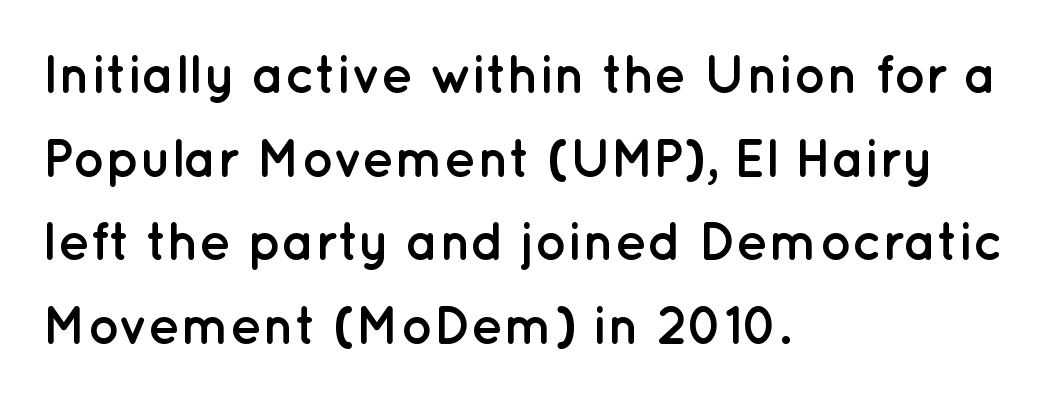
The image shows 53 px semibold sans-serif type, upright; set left-aligned, normal line spacing (1.58x), normal letter spacing, not underlined; low stroke contrast and a medium x-height.
